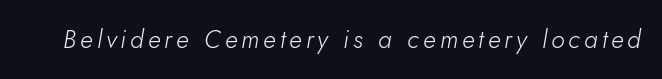
Q: Is the text bold? A: No.
Q: Is the text italic (slanted)? A: Yes, it leans right by about 10 degrees.
Q: Is the text underlined? A: No.
